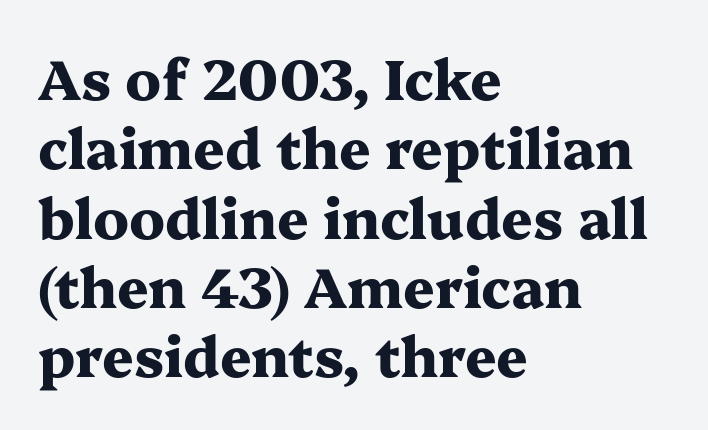
{"serif": "yes", "italic": "no", "bold": "yes", "weight": "heavy", "width": "wide", "stroke_contrast": "medium", "x_height": "medium", "monospaced": "no", "underline": "no", "align": "left", "line_spacing": "normal", "line_spacing_ratio": 1.26, "letter_spacing": "normal", "letter_spacing_em": 0.0, "glyph_px": 55}
